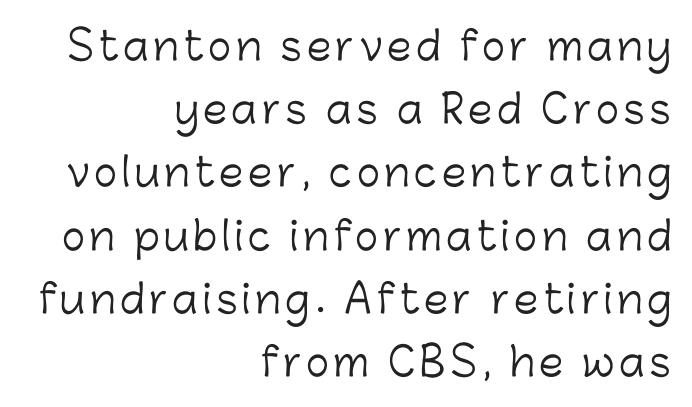
Q: Is the text bold? A: No.
Q: Is the text italic (slanted)? A: No, it is upright.
Q: Is the typeface a serif or a sans-serif typeface? A: Sans-serif.
Q: Is the text underlined? A: No.
Q: How is the paragraph aligned? A: Right-aligned.
Q: Is the spacing between lines tight, normal or loose? A: Normal.
Q: Width (condensed, normal, or wide)? A: Normal.
Q: Stroke contrast? A: Low.
Q: x-height? A: Medium.
Q: Monospaced? A: No.
